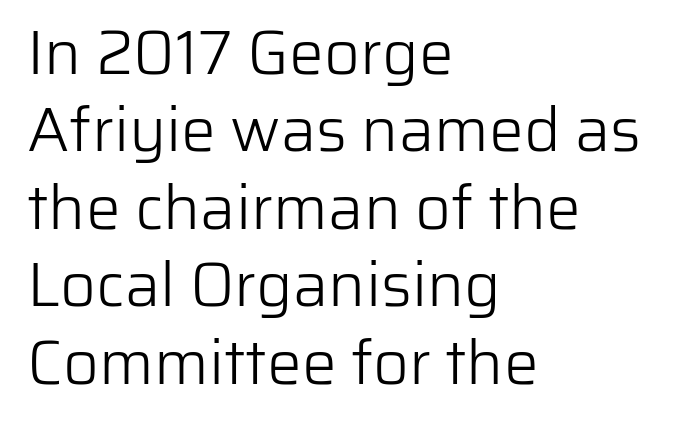
The image shows 62 px light sans-serif type, upright; set left-aligned, normal line spacing (1.25x), normal letter spacing, not underlined; low stroke contrast and a medium x-height.
